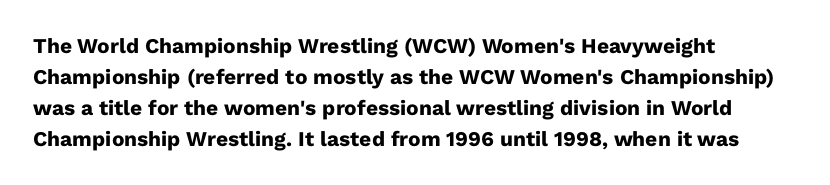
Posture: vertical. A classic flush-left, rag-right setting is used for this passage. Horizontal bands of white between lines are of average thickness. Each word holds together tightly as a unit, with standard inter-letter gaps. The font is running at its bold setting.
